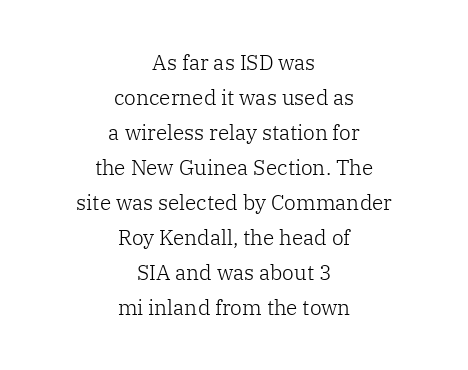
The image shows 21 px text type, upright; set centered, normal line spacing (1.67x), normal letter spacing, not underlined.
